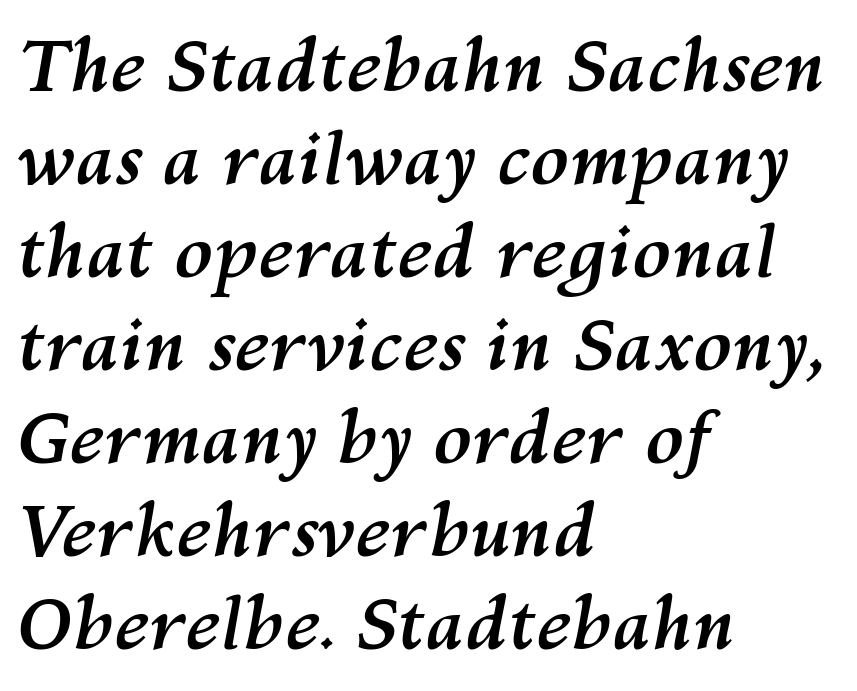
{"italic": "yes", "lean": "right", "slant_degrees": 10, "bold": "yes", "weight": "semibold", "width": "normal", "stroke_contrast": "medium", "x_height": "medium", "monospaced": "no", "underline": "no", "align": "left", "line_spacing": "normal", "line_spacing_ratio": 1.31, "letter_spacing": "normal", "letter_spacing_em": 0.0, "glyph_px": 71}
